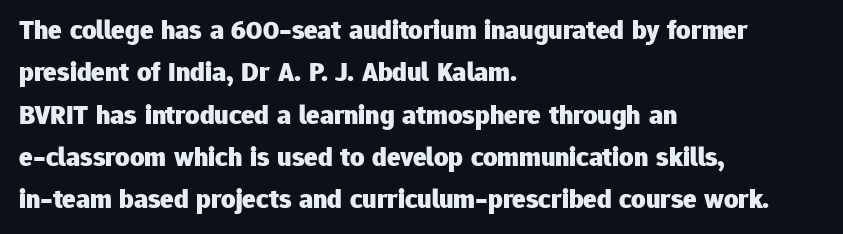
The image shows 28 px heavy sans-serif type, upright; set left-aligned, normal line spacing (1.51x), normal letter spacing, not underlined; low stroke contrast and a medium x-height.
